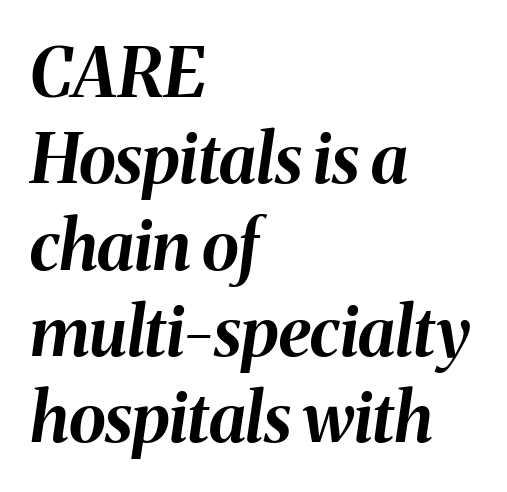
Q: Is the text bold? A: Yes.
Q: Is the text italic (slanted)? A: Yes, it leans right by about 8 degrees.
Q: Is the text underlined? A: No.
Q: How is the paragraph aligned? A: Left-aligned.
Q: Is the spacing between letters normal or unusually wide? A: Normal.
Q: Is the spacing between lines tight, normal or loose? A: Normal.
Q: Width (condensed, normal, or wide)? A: Normal.
Q: Stroke contrast? A: Medium.
Q: x-height? A: Medium.
Q: Monospaced? A: No.
